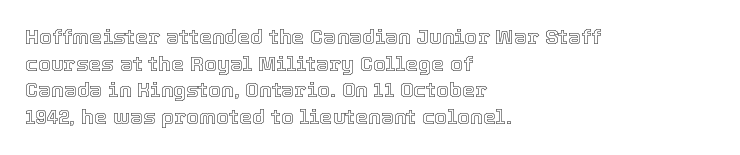
Successive baselines arrive at the customary interval. The space directly below the letters is spotless. The face used here is rendered with its standard letterfit. The rendering anchors every line to the left-hand side.
